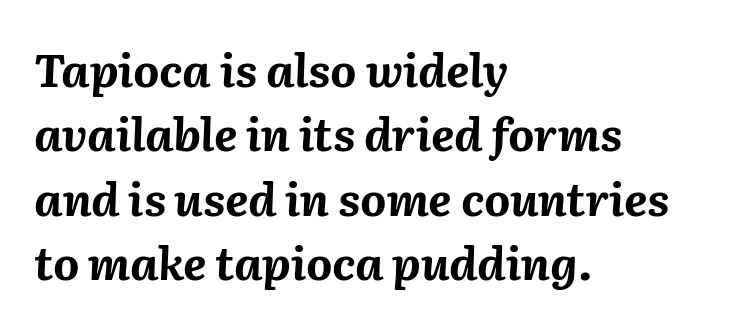
{"italic": "yes", "lean": "right", "slant_degrees": 2, "bold": "yes", "weight": "bold", "width": "normal", "stroke_contrast": "medium", "x_height": "medium", "monospaced": "no", "underline": "no", "align": "left", "line_spacing": "normal", "line_spacing_ratio": 1.43, "letter_spacing": "normal", "letter_spacing_em": 0.0, "glyph_px": 45}
